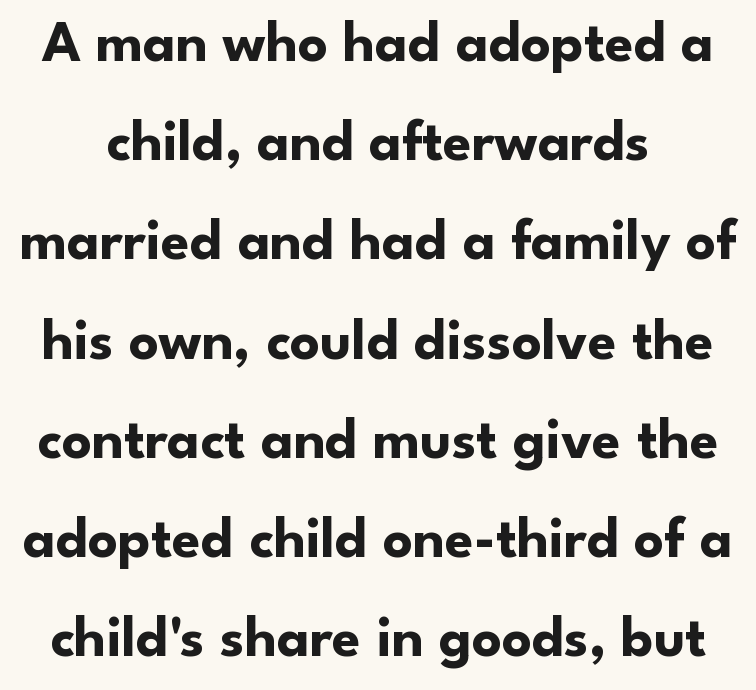
{"serif": "no", "italic": "no", "bold": "yes", "weight": "bold", "width": "normal", "stroke_contrast": "low", "x_height": "small", "monospaced": "no", "underline": "no", "line_spacing_ratio": 1.71, "letter_spacing": "normal", "letter_spacing_em": 0.0, "glyph_px": 58}
